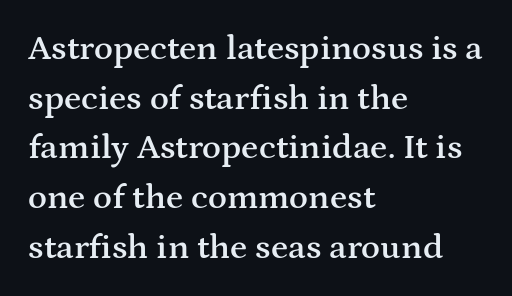
The image shows 35 px semibold, wide serif type, upright; set left-aligned, normal line spacing (1.42x), normal letter spacing, not underlined; medium stroke contrast and a medium x-height.
